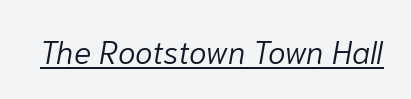
The image shows 32 px light type, italic (leaning right); set normal letter spacing, underlined; low stroke contrast and a medium x-height.
